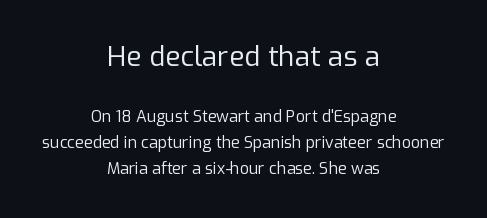
Regarding leading, the lines here are spaced in the standard way. This rendering features lettering with no underline. Nothing heavy about these letters — not bold at all. This is the regular roman posture of the typeface. Block one is the big one; block two sits smaller underneath.
